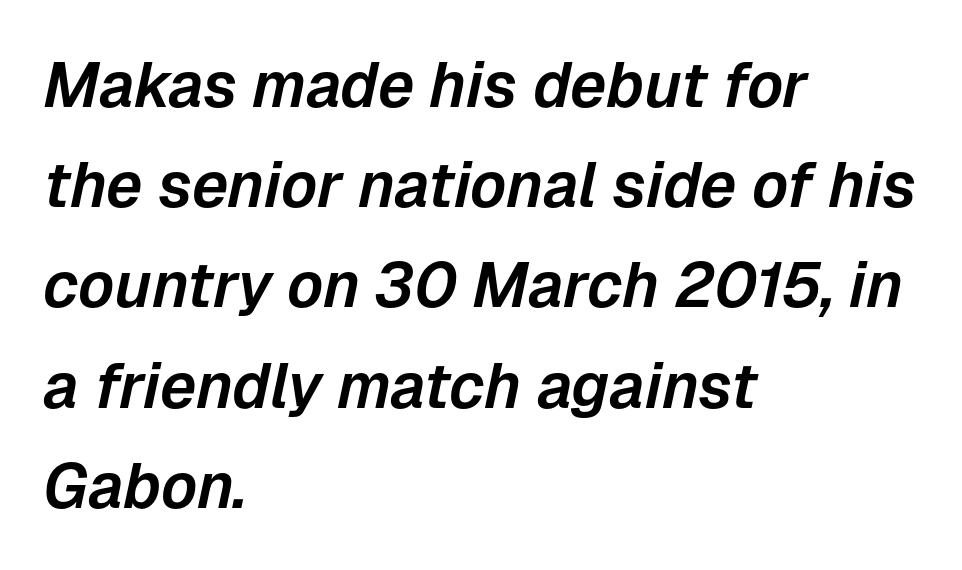
{"italic": "yes", "lean": "right", "slant_degrees": 12, "width": "normal", "stroke_contrast": "low", "x_height": "medium", "monospaced": "no", "underline": "no", "align": "left", "line_spacing": "normal", "line_spacing_ratio": 1.59, "letter_spacing": "normal", "letter_spacing_em": 0.0, "glyph_px": 63}
